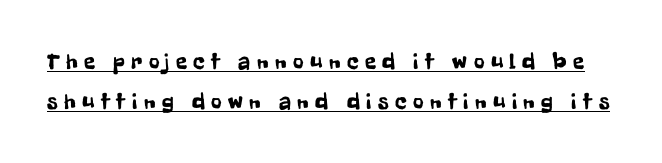
Q: Is the text italic (slanted)? A: No, it is upright.
Q: Is the text underlined? A: Yes.
Q: Is the spacing between letters normal or unusually wide? A: Unusually wide.
